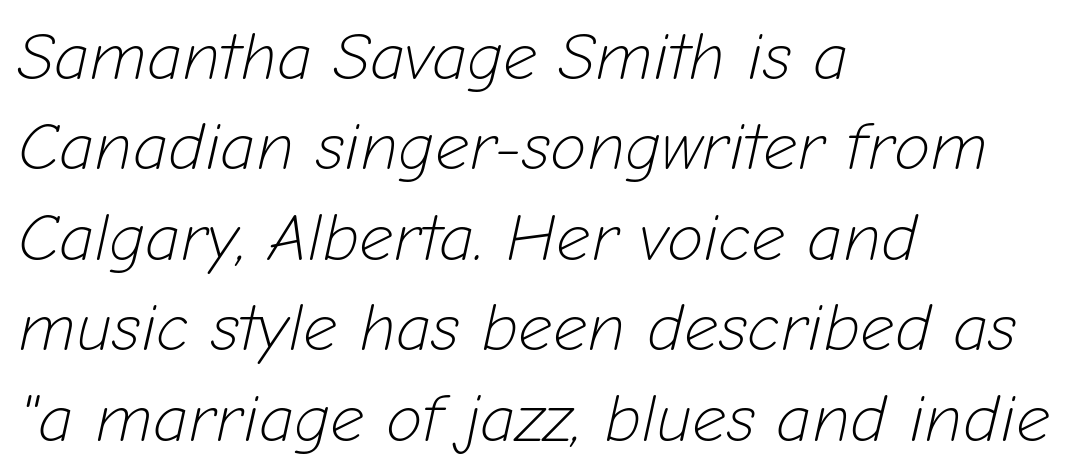
{"italic": "yes", "lean": "right", "slant_degrees": 12, "bold": "no", "weight": "light", "width": "normal", "stroke_contrast": "low", "x_height": "medium", "monospaced": "no", "underline": "no", "align": "left", "line_spacing": "normal", "line_spacing_ratio": 1.35, "letter_spacing": "normal", "letter_spacing_em": 0.0, "glyph_px": 67}
